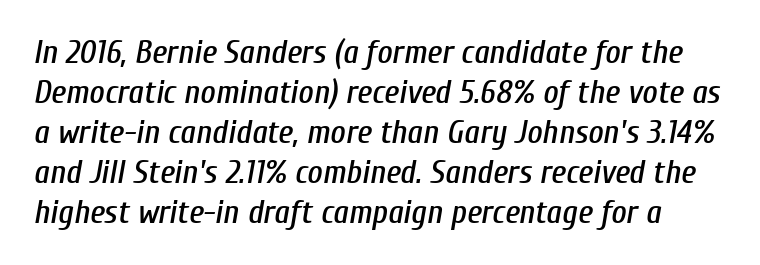
This sample has the flowing, uneven cadence of proportional lettering. The axis of the letterforms is tilted away from vertical. The line texture is even and compact thanks to regular tracking. This rendering features lettering with no underline.
